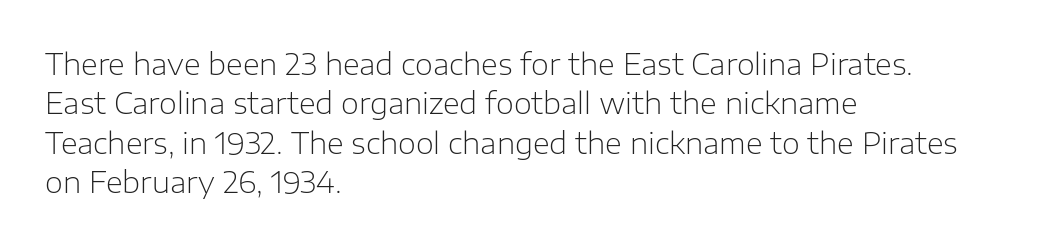
{"serif": "no", "italic": "no", "bold": "no", "weight": "light", "width": "normal", "stroke_contrast": "low", "x_height": "medium", "monospaced": "no", "underline": "no", "align": "left", "line_spacing": "normal", "line_spacing_ratio": 1.36, "letter_spacing": "normal", "letter_spacing_em": 0.0, "glyph_px": 29}
